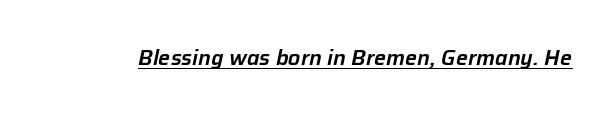
Q: Is the text italic (slanted)? A: Yes, it leans right by about 12 degrees.
Q: Is the text underlined? A: Yes.
Q: Is the spacing between letters normal or unusually wide? A: Normal.
